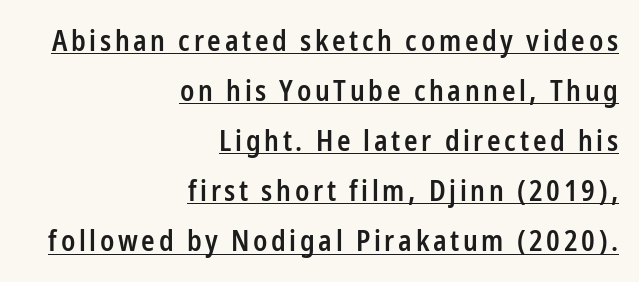
The image shows 28 px semibold, condensed sans-serif type, upright; set right-aligned, line spacing 1.79x, underlined; low stroke contrast and a medium x-height.
